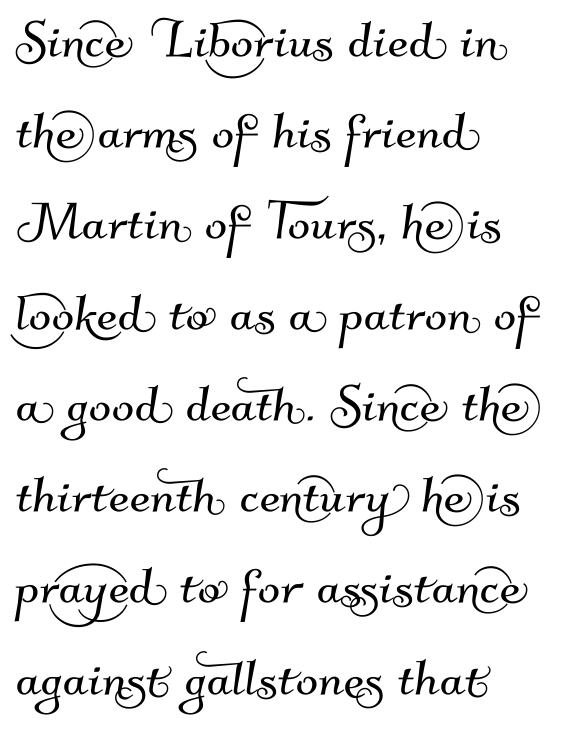
Q: Is the typeface a serif or a sans-serif typeface? A: Sans-serif.
Q: Is the text underlined? A: No.
Q: How is the paragraph aligned? A: Left-aligned.
Q: Is the spacing between letters normal or unusually wide? A: Normal.
Q: Is the spacing between lines tight, normal or loose? A: Normal.
Q: Width (condensed, normal, or wide)? A: Normal.
Q: Stroke contrast? A: Medium.
Q: x-height? A: Small.
Q: Monospaced? A: No.
